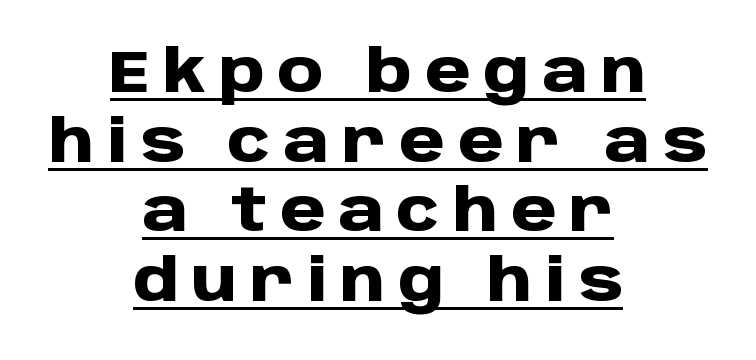
Q: Is the text bold? A: Yes.
Q: Is the text italic (slanted)? A: No, it is upright.
Q: Is the typeface a serif or a sans-serif typeface? A: Sans-serif.
Q: Is the text underlined? A: Yes.
Q: How is the paragraph aligned? A: Centered.
Q: Is the spacing between letters normal or unusually wide? A: Unusually wide.
Q: Width (condensed, normal, or wide)? A: Normal.
Q: Stroke contrast? A: Low.
Q: x-height? A: Large.
Q: Monospaced? A: No.
